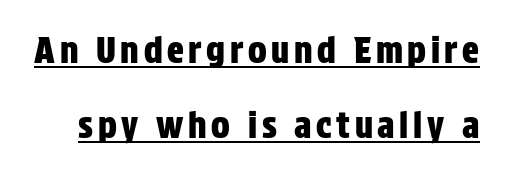
In terms of leading, this rendering errs on the spacious side. Think of a printed novel: that variable character pitch is what you see here. Style check: upright. Regarding serifs, this sample does without them.
